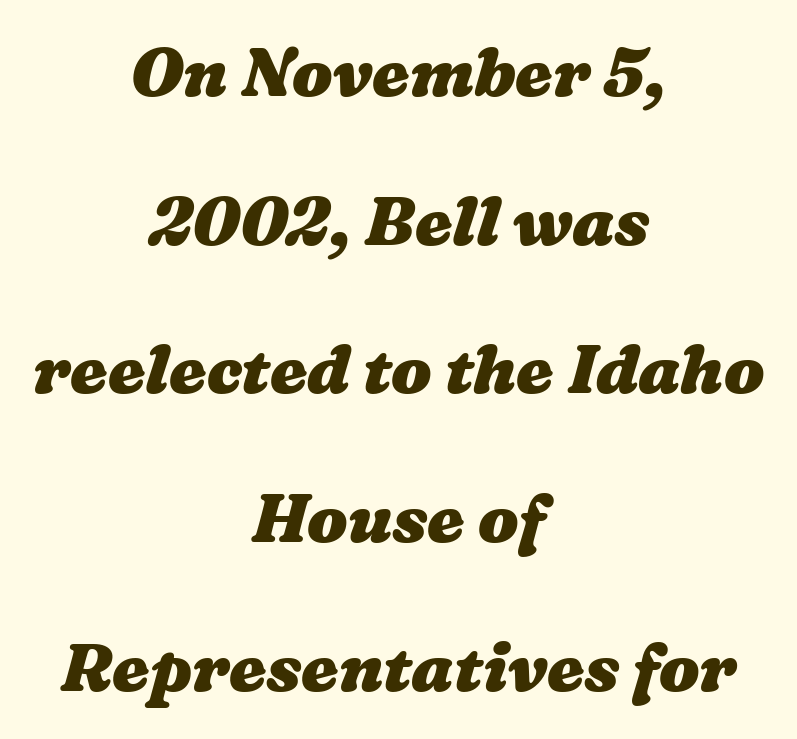
What stands out about the letter spacing? Nothing — it is the standard amount. Honestly, there is no underline to notice here at all. The rendering uses natural spacing where letterforms have individual widths. This is heavy type, rendered in bold.
